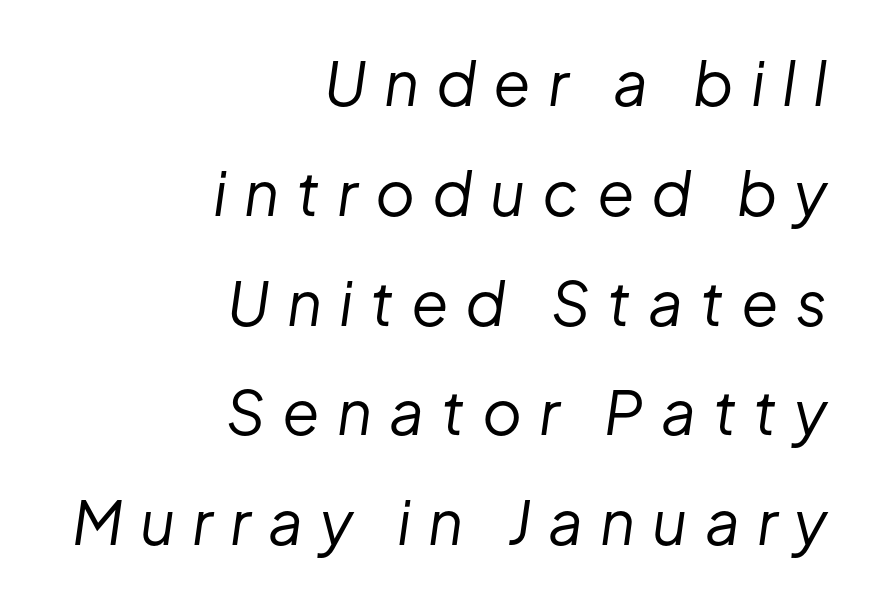
Q: Is the text bold? A: No.
Q: Is the text italic (slanted)? A: Yes, it leans right by about 8 degrees.
Q: Is the text underlined? A: No.
Q: How is the paragraph aligned? A: Right-aligned.
Q: Is the spacing between letters normal or unusually wide? A: Unusually wide.
Q: Width (condensed, normal, or wide)? A: Normal.
Q: Stroke contrast? A: Low.
Q: x-height? A: Medium.
Q: Monospaced? A: No.
